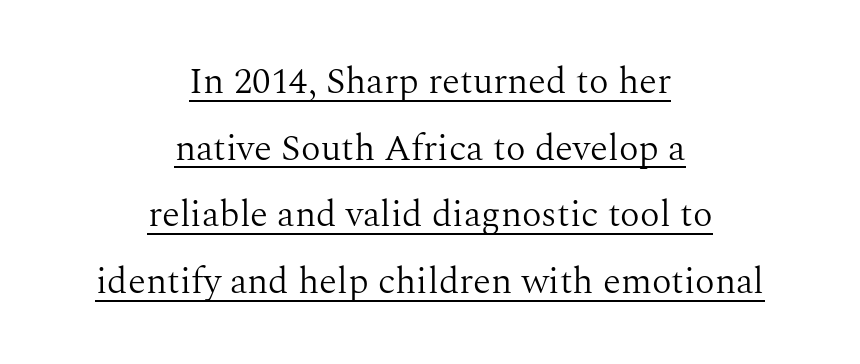
{"serif": "yes", "italic": "no", "bold": "no", "weight": "light", "width": "normal", "stroke_contrast": "medium", "x_height": "medium", "monospaced": "no", "underline": "yes", "align": "center", "line_spacing_ratio": 1.8, "letter_spacing": "normal", "letter_spacing_em": 0.0, "glyph_px": 37}
